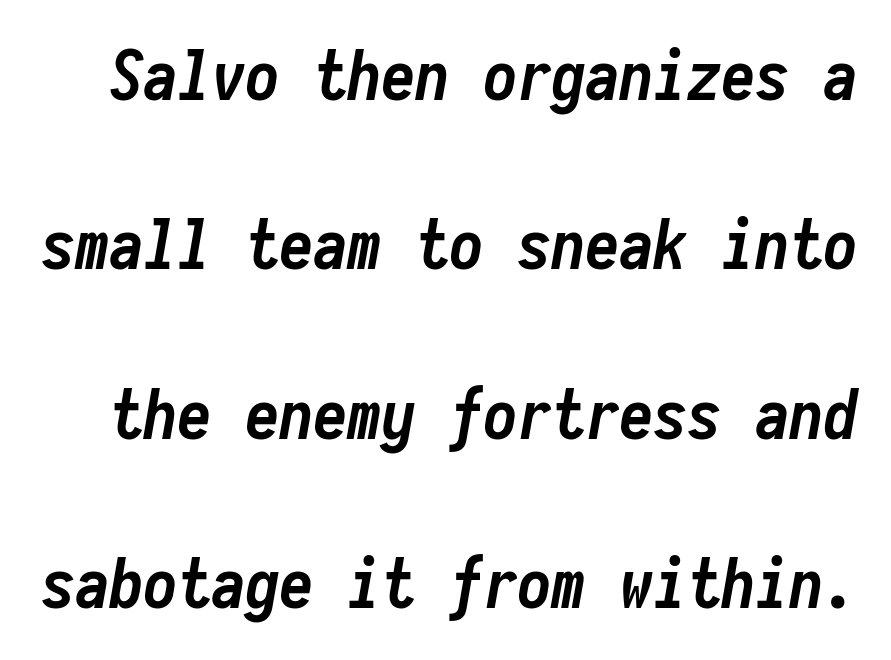
{"italic": "yes", "lean": "right", "slant_degrees": 10, "bold": "yes", "weight": "semibold", "width": "condensed", "stroke_contrast": "low", "x_height": "medium", "monospaced": "yes", "underline": "no", "line_spacing": "loose", "line_spacing_ratio": 2.49, "letter_spacing": "normal", "letter_spacing_em": 0.0, "glyph_px": 68}
